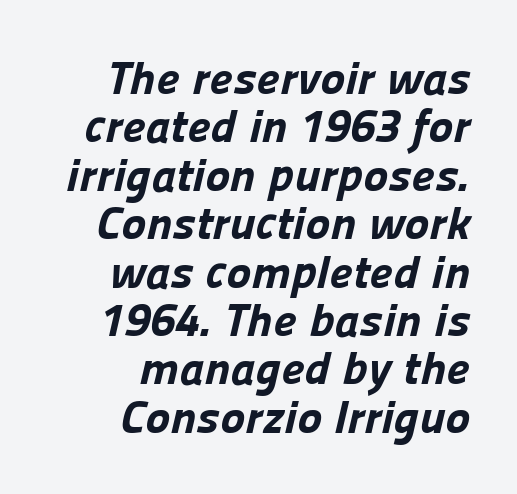
{"serif": "no", "bold": "yes", "weight": "bold", "width": "normal", "stroke_contrast": "low", "x_height": "medium", "monospaced": "no", "underline": "no", "align": "right", "line_spacing": "tight", "line_spacing_ratio": 1.03, "letter_spacing": "normal", "letter_spacing_em": 0.0, "glyph_px": 47}
